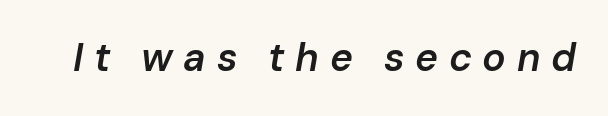
{"italic": "yes", "lean": "right", "slant_degrees": 10, "bold": "semi", "weight": "semibold", "width": "normal", "stroke_contrast": "low", "x_height": "medium", "monospaced": "no", "underline": "no", "letter_spacing": "wide", "letter_spacing_em": 0.27, "glyph_px": 39}
